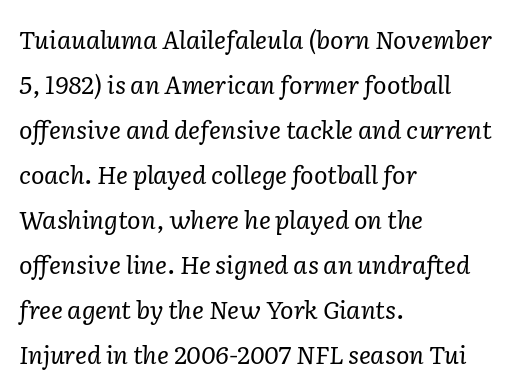
{"italic": "yes", "lean": "right", "slant_degrees": 2, "bold": "no", "underline": "no", "align": "left", "line_spacing_ratio": 1.8, "letter_spacing": "normal", "letter_spacing_em": 0.0, "glyph_px": 25}
